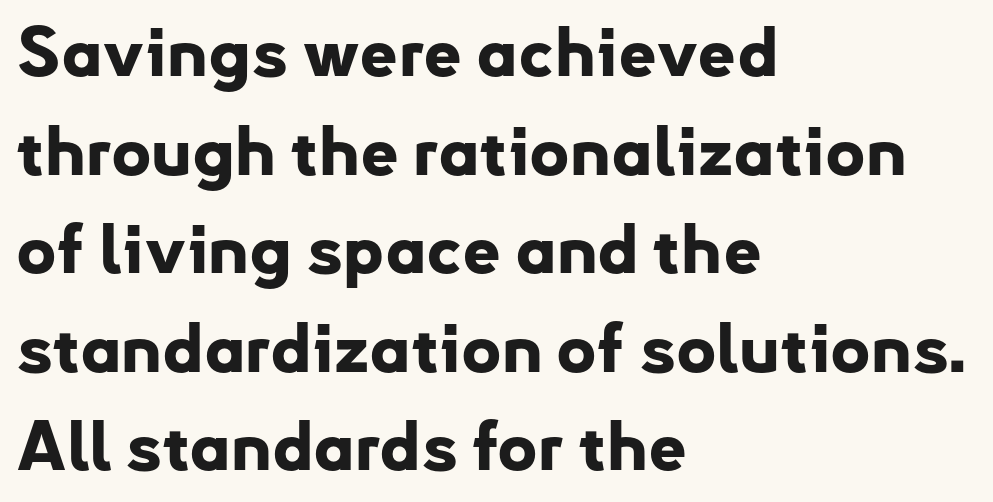
Q: Is the text bold? A: Yes.
Q: Is the text italic (slanted)? A: No, it is upright.
Q: Is the typeface a serif or a sans-serif typeface? A: Sans-serif.
Q: Is the text underlined? A: No.
Q: How is the paragraph aligned? A: Left-aligned.
Q: Is the spacing between letters normal or unusually wide? A: Normal.
Q: Is the spacing between lines tight, normal or loose? A: Normal.
Q: Width (condensed, normal, or wide)? A: Normal.
Q: Stroke contrast? A: Low.
Q: x-height? A: Small.
Q: Monospaced? A: No.
